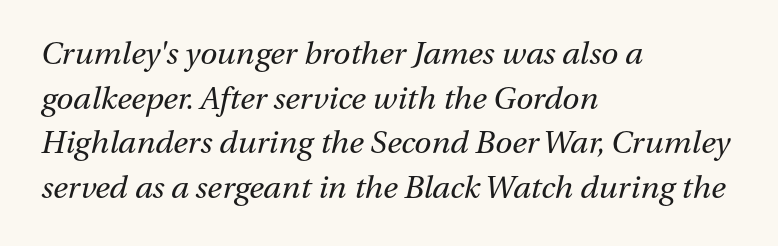
Q: Is the text bold? A: No.
Q: Is the text italic (slanted)? A: Yes, it leans right by about 13 degrees.
Q: Is the text underlined? A: No.
Q: How is the paragraph aligned? A: Left-aligned.
Q: Is the spacing between letters normal or unusually wide? A: Normal.
Q: Is the spacing between lines tight, normal or loose? A: Normal.
Q: Width (condensed, normal, or wide)? A: Normal.
Q: Stroke contrast? A: Medium.
Q: x-height? A: Medium.
Q: Monospaced? A: No.
